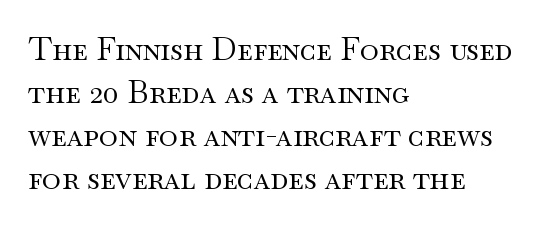
Leftover space on each line is placed entirely after the last word. The passage shown is not bold in any degree. Are there feet on the stems? There are — it's a serif. Horizontal bands of white between lines are of average thickness. Each row of text sits above clean, open space.
